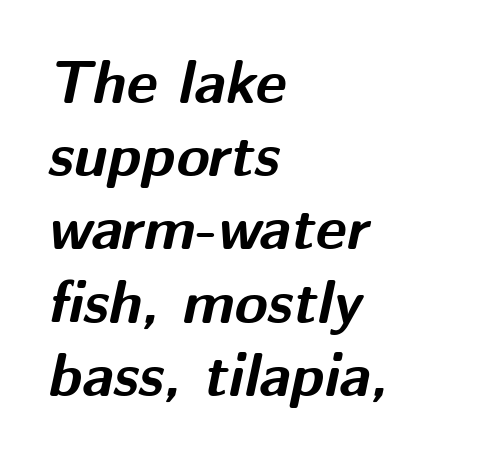
When letters slant like this, we call the style italic. Weight check: bold — yes, fully. Character widths vary here, with narrow letters taking less room than wide ones. The area under the type is left untouched.
